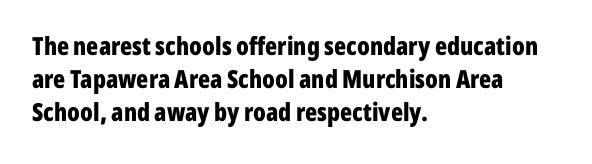
{"italic": "no", "bold": "yes", "underline": "no", "align": "left", "line_spacing": "normal", "line_spacing_ratio": 1.32, "letter_spacing": "normal", "letter_spacing_em": 0.0, "glyph_px": 25}
